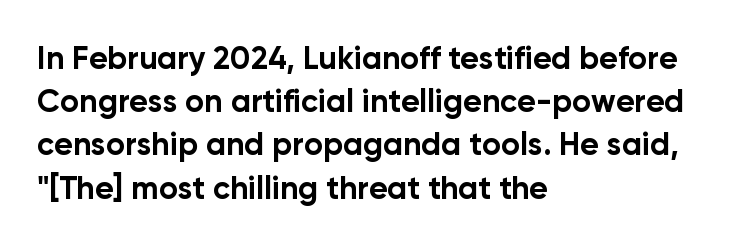
Q: Is the text bold? A: Yes.
Q: Is the text italic (slanted)? A: No, it is upright.
Q: Is the typeface a serif or a sans-serif typeface? A: Sans-serif.
Q: Is the text underlined? A: No.
Q: How is the paragraph aligned? A: Left-aligned.
Q: Is the spacing between letters normal or unusually wide? A: Normal.
Q: Is the spacing between lines tight, normal or loose? A: Normal.
Q: Width (condensed, normal, or wide)? A: Normal.
Q: Stroke contrast? A: Low.
Q: x-height? A: Medium.
Q: Monospaced? A: No.
